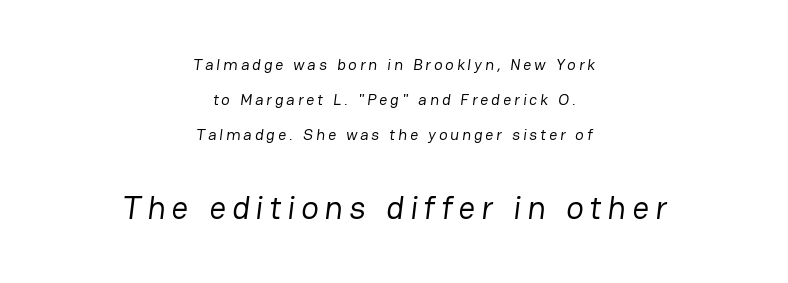
{"serif": "no", "bold": "no", "weight": "regular", "width": "normal", "stroke_contrast": "low", "x_height": "medium", "monospaced": "no", "underline": "no", "align": "center", "line_spacing": "loose", "line_spacing_ratio": 2.19, "larger_block": "second", "size_ratio": 2.06, "glyph_px": 33}
